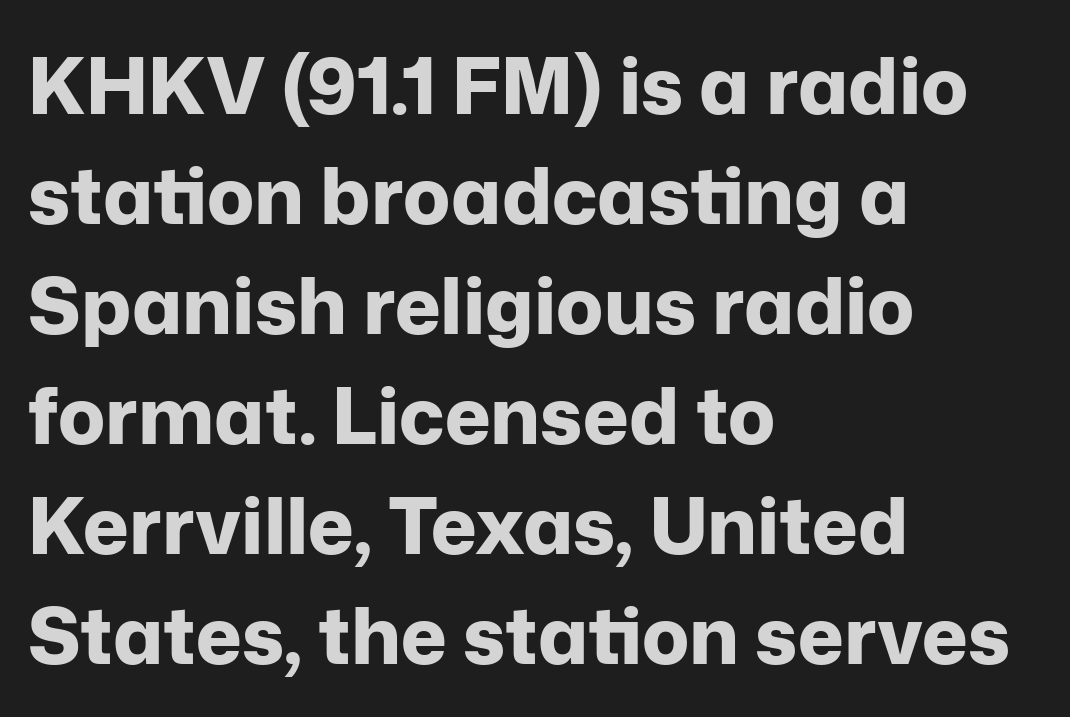
Q: Is the text bold? A: Yes.
Q: Is the text italic (slanted)? A: No, it is upright.
Q: Is the typeface a serif or a sans-serif typeface? A: Sans-serif.
Q: Is the text underlined? A: No.
Q: How is the paragraph aligned? A: Left-aligned.
Q: Is the spacing between letters normal or unusually wide? A: Normal.
Q: Is the spacing between lines tight, normal or loose? A: Normal.
Q: Width (condensed, normal, or wide)? A: Normal.
Q: Stroke contrast? A: Low.
Q: x-height? A: Medium.
Q: Monospaced? A: No.
